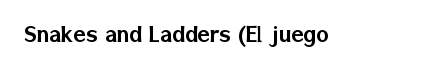
Q: Is the text italic (slanted)? A: No, it is upright.
Q: Is the text underlined? A: No.
Q: Is the spacing between letters normal or unusually wide? A: Normal.
